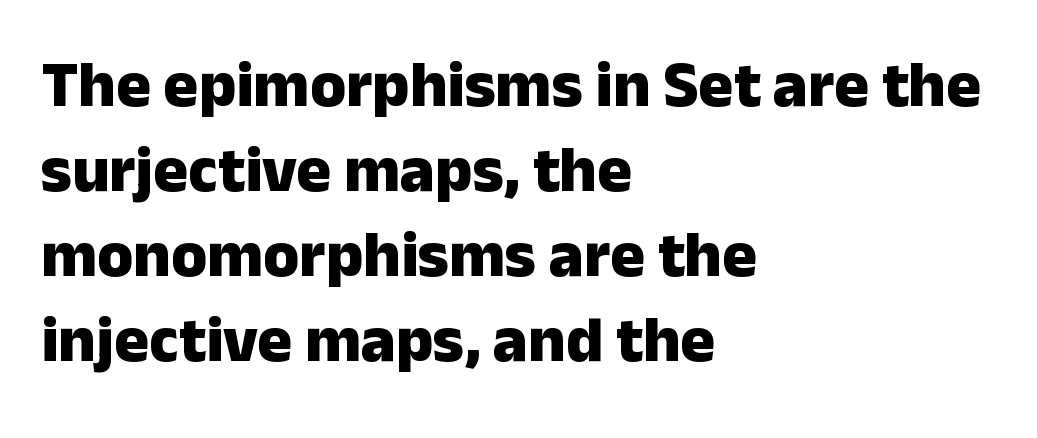
The image shows 65 px heavy sans-serif type, upright; set left-aligned, normal line spacing (1.31x), normal letter spacing, not underlined; low stroke contrast and a medium x-height.
